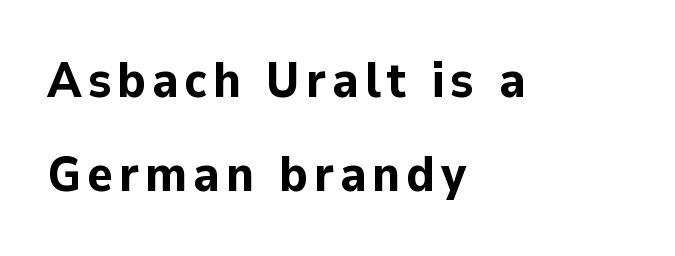
The image shows 49 px bold sans-serif type, upright; set left-aligned, loose line spacing (1.91x), not underlined; low stroke contrast and a medium x-height.
